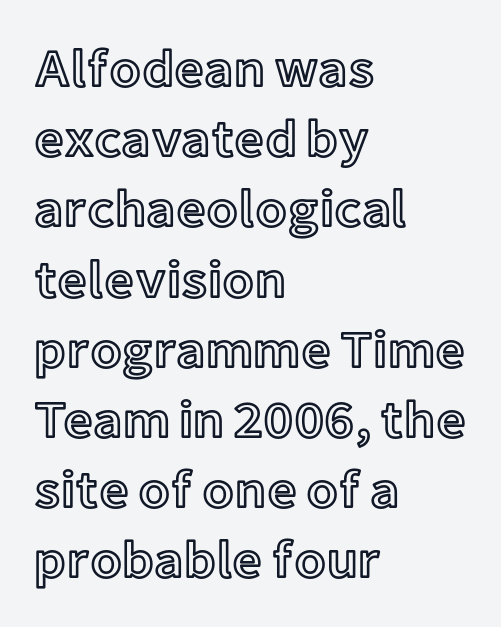
{"italic": "no", "width": "normal", "x_height": "medium", "monospaced": "no", "underline": "no", "align": "left", "line_spacing": "normal", "line_spacing_ratio": 1.35, "letter_spacing": "normal", "letter_spacing_em": 0.0, "glyph_px": 52}
